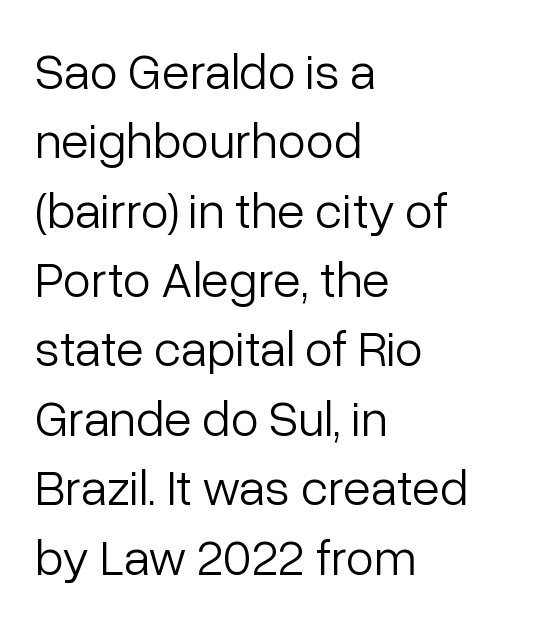
Q: Is the text bold? A: No.
Q: Is the text italic (slanted)? A: No, it is upright.
Q: Is the typeface a serif or a sans-serif typeface? A: Sans-serif.
Q: Is the text underlined? A: No.
Q: How is the paragraph aligned? A: Left-aligned.
Q: Is the spacing between letters normal or unusually wide? A: Normal.
Q: Is the spacing between lines tight, normal or loose? A: Normal.
Q: Width (condensed, normal, or wide)? A: Normal.
Q: Stroke contrast? A: Low.
Q: x-height? A: Medium.
Q: Monospaced? A: No.
